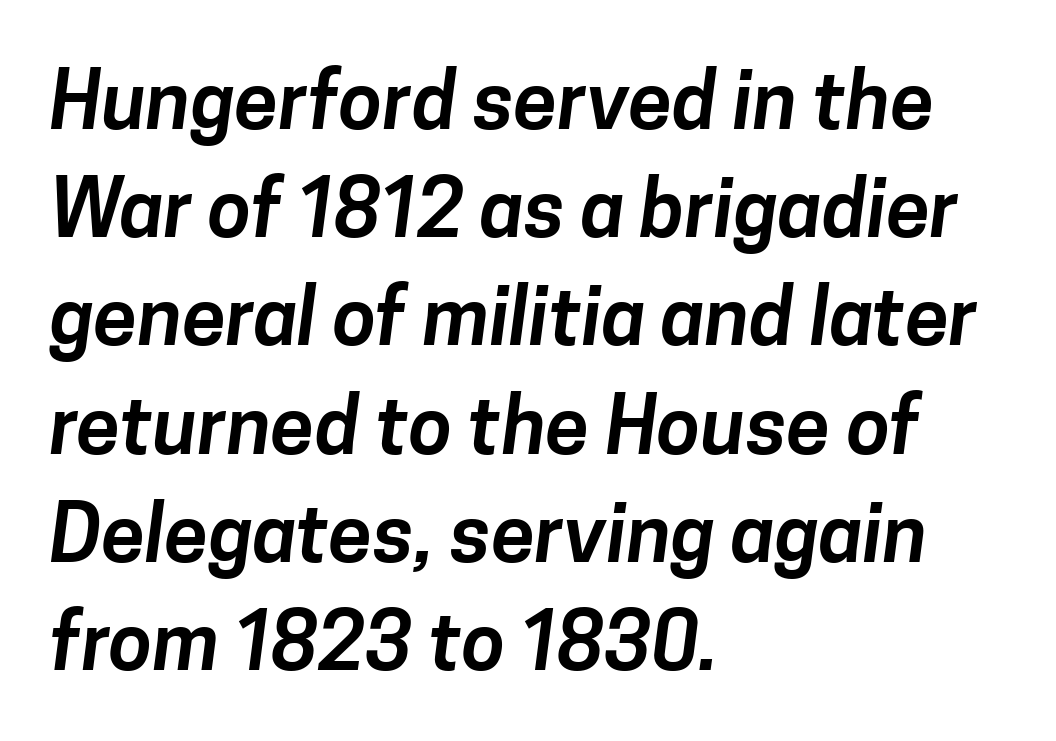
Q: Is the typeface a serif or a sans-serif typeface? A: Sans-serif.
Q: Is the text underlined? A: No.
Q: How is the paragraph aligned? A: Left-aligned.
Q: Is the spacing between letters normal or unusually wide? A: Normal.
Q: Is the spacing between lines tight, normal or loose? A: Normal.
Q: Width (condensed, normal, or wide)? A: Normal.
Q: Stroke contrast? A: Low.
Q: x-height? A: Medium.
Q: Monospaced? A: No.
